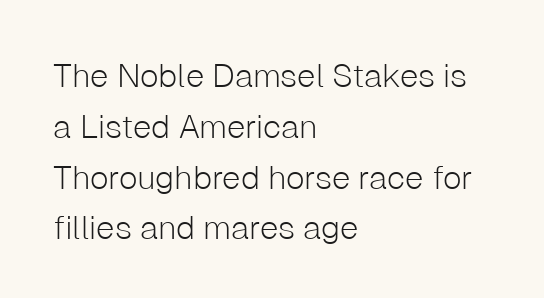
{"serif": "no", "italic": "no", "bold": "no", "weight": "light", "width": "normal", "stroke_contrast": "low", "x_height": "medium", "monospaced": "no", "underline": "no", "align": "left", "line_spacing": "normal", "line_spacing_ratio": 1.54, "letter_spacing": "normal", "letter_spacing_em": 0.0, "glyph_px": 33}
